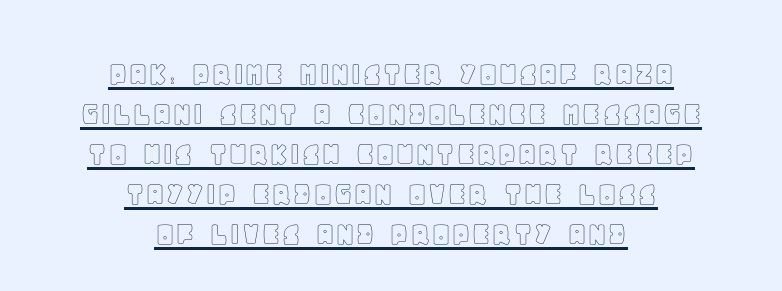
Q: Is the text italic (slanted)? A: No, it is upright.
Q: Is the text underlined? A: Yes.
Q: How is the paragraph aligned? A: Centered.
Q: Is the spacing between letters normal or unusually wide? A: Normal.
Q: Is the spacing between lines tight, normal or loose? A: Tight.
Q: Width (condensed, normal, or wide)? A: Normal.
Q: x-height? A: Large.
Q: Monospaced? A: No.
